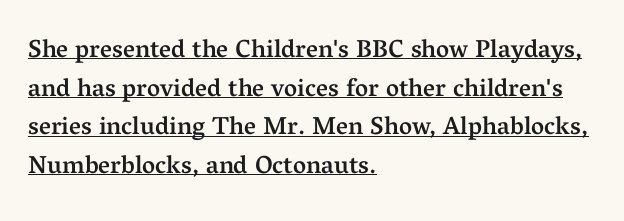
Q: Is the text bold? A: Semi-bold.
Q: Is the text italic (slanted)? A: No, it is upright.
Q: Is the text underlined? A: Yes.
Q: How is the paragraph aligned? A: Left-aligned.
Q: Is the spacing between letters normal or unusually wide? A: Normal.
Q: Is the spacing between lines tight, normal or loose? A: Normal.
